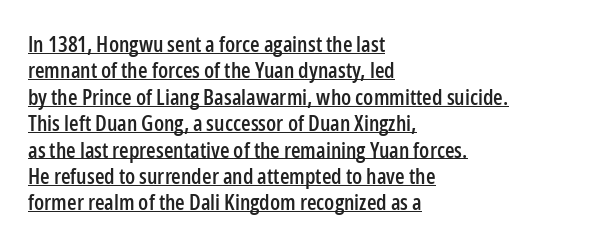
The image shows 22 px text type, upright; set left-aligned, line spacing 1.2x, normal letter spacing, underlined.
